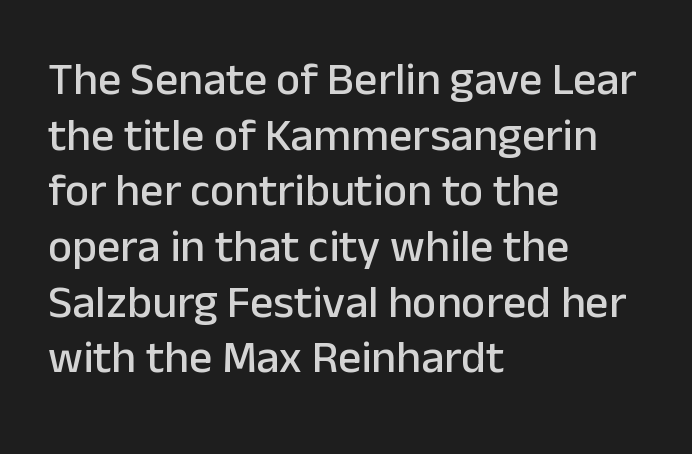
The image shows 46 px sans-serif type, upright; set left-aligned, line spacing 1.21x, normal letter spacing, not underlined; low stroke contrast and a medium x-height.
